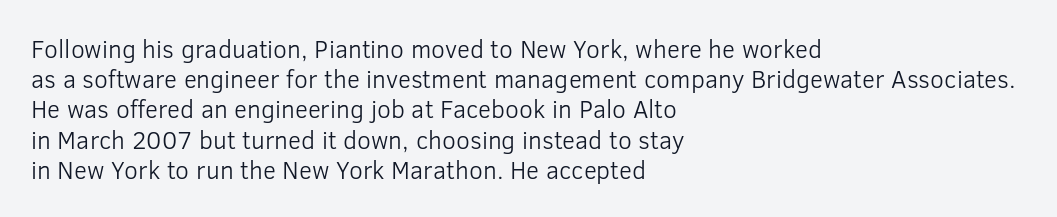
Q: Is the text bold? A: No.
Q: Is the text italic (slanted)? A: No, it is upright.
Q: Is the text underlined? A: No.
Q: How is the paragraph aligned? A: Left-aligned.
Q: Is the spacing between letters normal or unusually wide? A: Normal.
